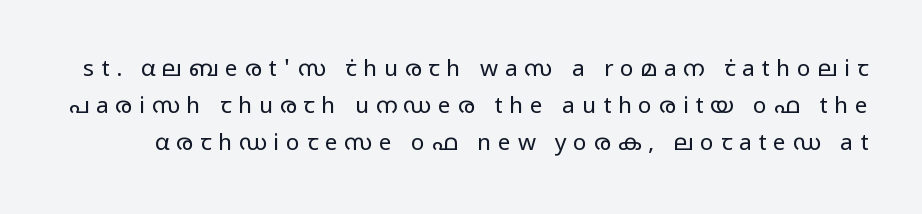
Q: Is the text bold? A: No.
Q: Is the text italic (slanted)? A: No, it is upright.
Q: Is the text underlined? A: No.
Q: Is the spacing between letters normal or unusually wide? A: Unusually wide.
Q: Is the spacing between lines tight, normal or loose? A: Normal.
